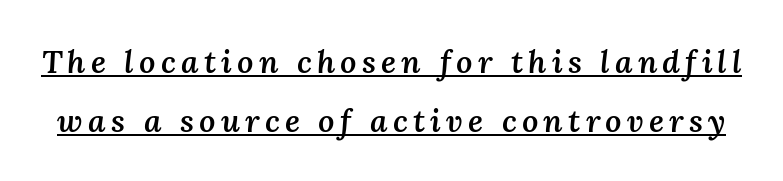
The image shows 32 px semibold type, italic (leaning right); set line spacing 1.83x, underlined; medium stroke contrast and a medium x-height.
